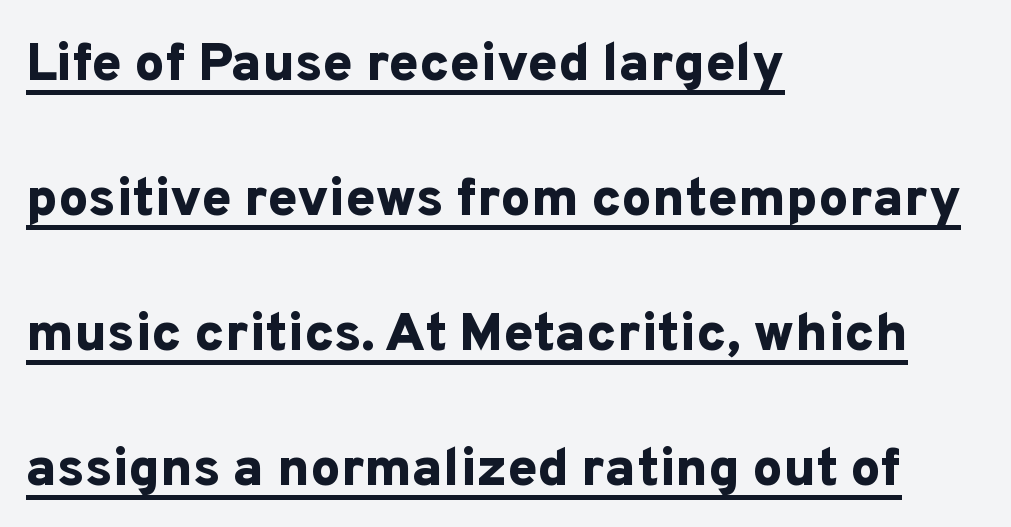
Does the type have serifs? No, each stem ends abruptly. Students, this is bold: see how much ink each stroke carries. You can tell it's not italic because the verticals are truly vertical. The passage shown is typed in a proportional face where columns would drift. Leading: increased. Students, note that the glyphs here touch the page at normal intervals.
